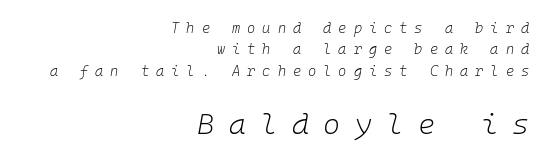
The image shows 29 px light type, italic (leaning right), monospaced; set right-aligned, normal line spacing (1.52x), unusually wide letter spacing (+0.5 em), not underlined; the second (bottom) block is 2.07x larger; low stroke contrast and a medium x-height.
